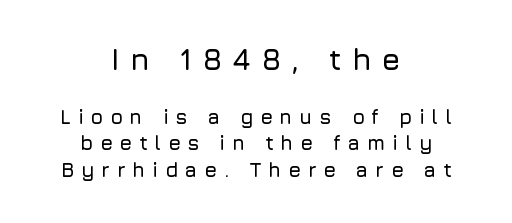
Q: Is the text italic (slanted)? A: No, it is upright.
Q: Is the typeface a serif or a sans-serif typeface? A: Sans-serif.
Q: Is the text underlined? A: No.
Q: How is the paragraph aligned? A: Centered.
Q: Is the spacing between letters normal or unusually wide? A: Unusually wide.
Q: Is the spacing between lines tight, normal or loose? A: Normal.
Q: Which block of text is set in a larger size, the first (top) or the second (bottom)? A: The first (top) one.
Q: Width (condensed, normal, or wide)? A: Normal.
Q: Stroke contrast? A: Low.
Q: x-height? A: Medium.
Q: Monospaced? A: No.
